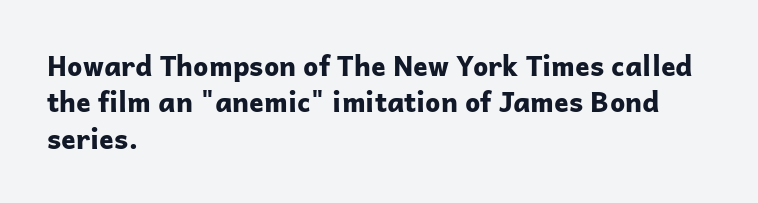
The lettering stays uniformly vertical, giving the passage a roman look. Letters rest on an invisible, unmarked baseline. This block has exactly the height ordinary leading produces. Spacing between characters is what you'd get straight out of the box. Notice how thick the strokes are: this is what a full bold looks like.
